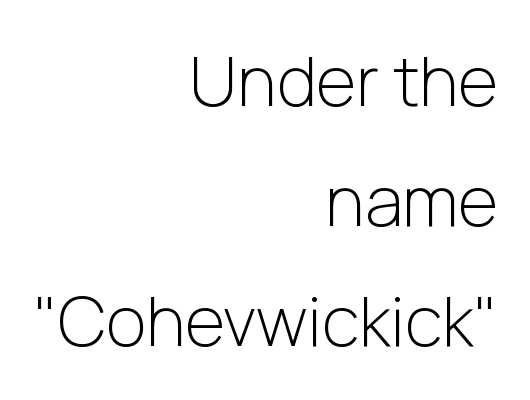
Q: Is the text bold? A: No.
Q: Is the text italic (slanted)? A: No, it is upright.
Q: Is the typeface a serif or a sans-serif typeface? A: Sans-serif.
Q: Is the text underlined? A: No.
Q: How is the paragraph aligned? A: Right-aligned.
Q: Is the spacing between letters normal or unusually wide? A: Normal.
Q: Width (condensed, normal, or wide)? A: Normal.
Q: Stroke contrast? A: Low.
Q: x-height? A: Medium.
Q: Monospaced? A: No.
